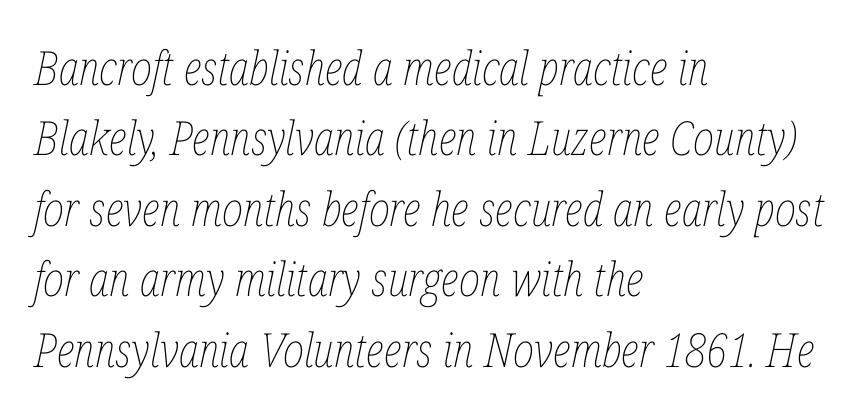
The rendering anchors every line to the left-hand side. The font sits on the lighter half of the weight spectrum, regular included. Spacing verdict: proportional, widths tailored to each character. Evenly set lines give the paragraph a standard silhouette.
